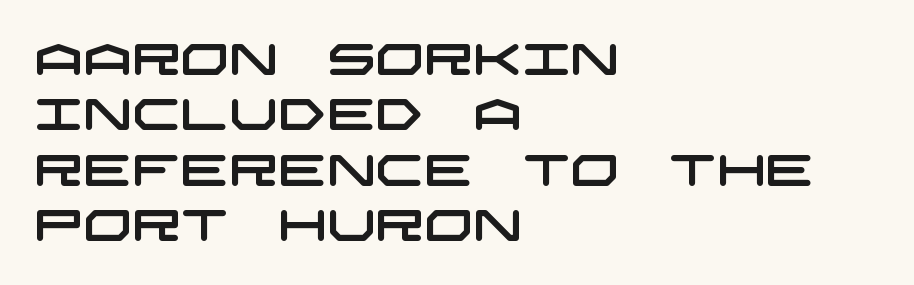
The image shows 43 px wide sans-serif type; set left-aligned, normal line spacing (1.29x), normal letter spacing, not underlined; low stroke contrast and a large x-height.
